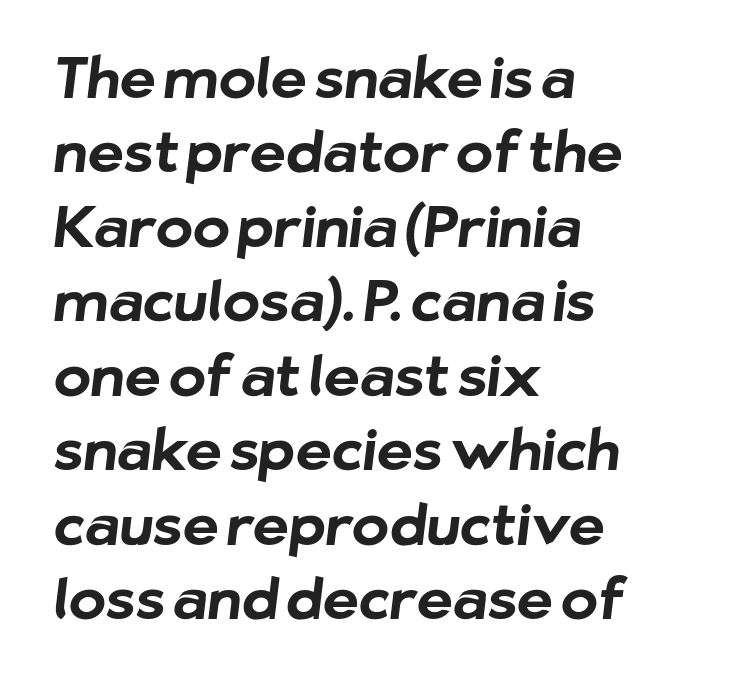
Q: Is the text bold? A: Yes.
Q: Is the typeface a serif or a sans-serif typeface? A: Sans-serif.
Q: Is the text underlined? A: No.
Q: How is the paragraph aligned? A: Left-aligned.
Q: Is the spacing between letters normal or unusually wide? A: Normal.
Q: Is the spacing between lines tight, normal or loose? A: Normal.
Q: Width (condensed, normal, or wide)? A: Normal.
Q: Stroke contrast? A: Low.
Q: x-height? A: Medium.
Q: Monospaced? A: No.
